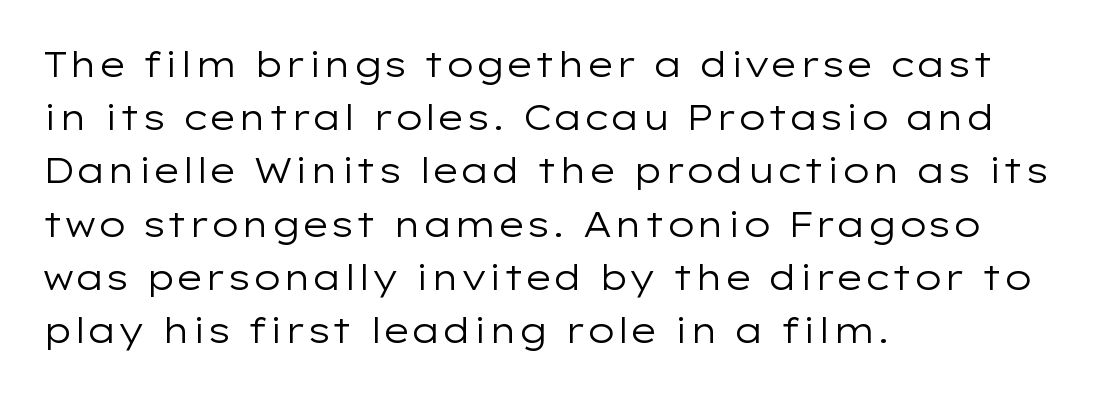
Q: Is the text bold? A: No.
Q: Is the text italic (slanted)? A: No, it is upright.
Q: Is the typeface a serif or a sans-serif typeface? A: Sans-serif.
Q: Is the text underlined? A: No.
Q: How is the paragraph aligned? A: Left-aligned.
Q: Is the spacing between letters normal or unusually wide? A: Normal.
Q: Is the spacing between lines tight, normal or loose? A: Normal.
Q: Width (condensed, normal, or wide)? A: Wide.
Q: Stroke contrast? A: Low.
Q: x-height? A: Medium.
Q: Monospaced? A: No.
